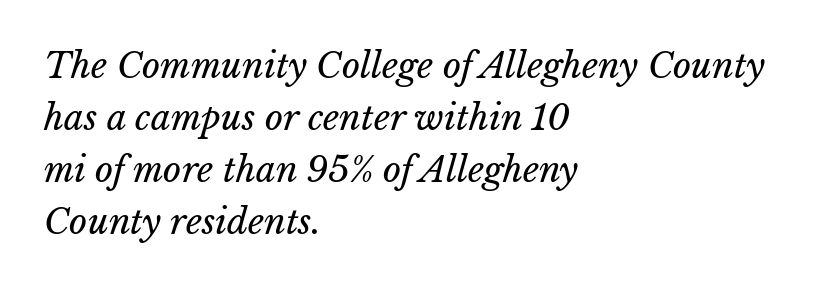
The image shows 35 px regular-weight type; set left-aligned, normal line spacing (1.49x), normal letter spacing, not underlined; low stroke contrast and a medium x-height.
